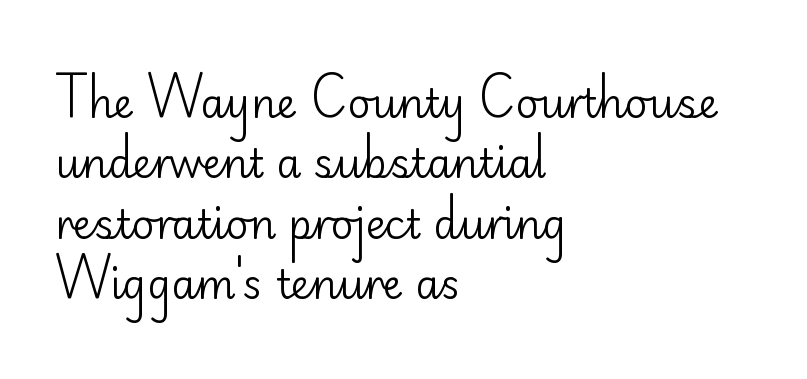
The image shows 40 px regular-weight sans-serif type, upright; set left-aligned, normal line spacing (1.51x), normal letter spacing, not underlined; low stroke contrast and a small x-height.
